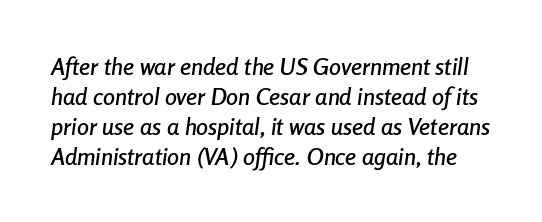
The face used here is rendered with its standard letterfit. Summary of vertical rhythm: regular, with standard interline spacing. The zone under the glyphs is completely vacant. The rendering applies a slant to the glyphs.
